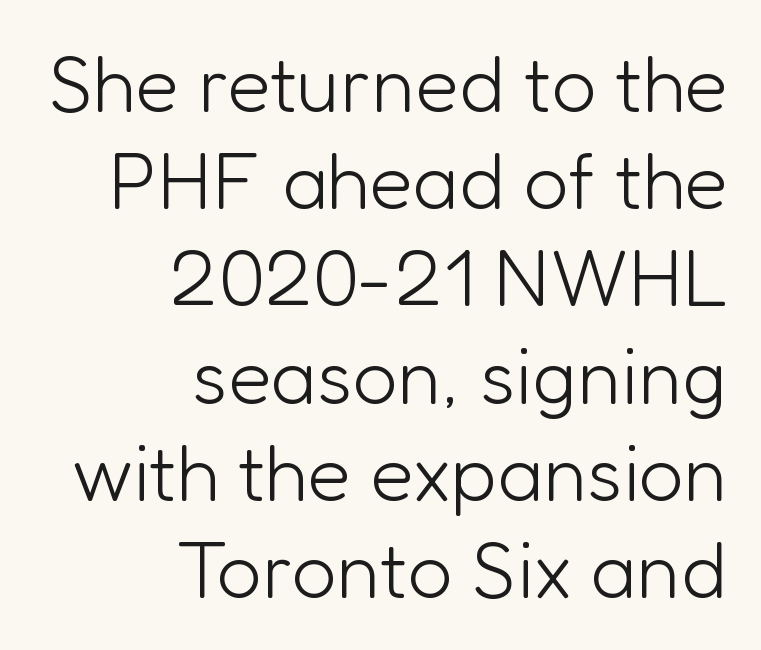
Note the varied advance widths — an 'i' is clearly narrower than an 'm'. The rendering keeps characters at their native spacing. Has an underline been added? It has not. Upright lettering throughout.
